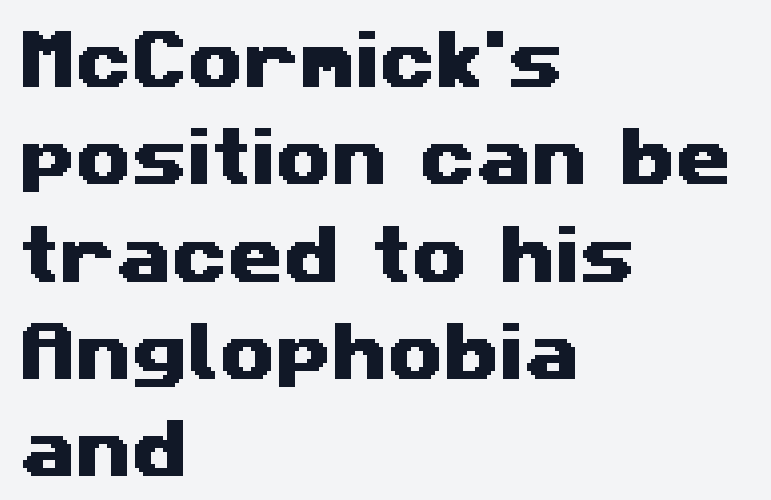
Q: Is the typeface a serif or a sans-serif typeface? A: Sans-serif.
Q: Is the text underlined? A: No.
Q: How is the paragraph aligned? A: Left-aligned.
Q: Is the spacing between letters normal or unusually wide? A: Normal.
Q: Is the spacing between lines tight, normal or loose? A: Normal.
Q: Width (condensed, normal, or wide)? A: Wide.
Q: Stroke contrast? A: Medium.
Q: x-height? A: Medium.
Q: Monospaced? A: No.
